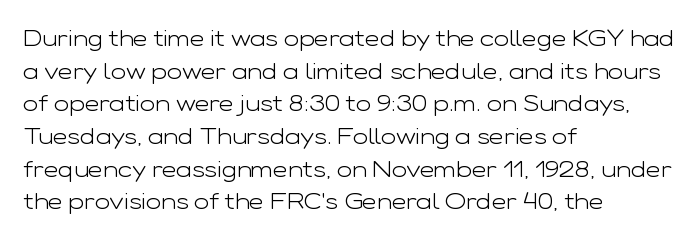
Q: Is the text bold? A: No.
Q: Is the text italic (slanted)? A: No, it is upright.
Q: Is the text underlined? A: No.
Q: How is the paragraph aligned? A: Left-aligned.
Q: Is the spacing between letters normal or unusually wide? A: Normal.
Q: Is the spacing between lines tight, normal or loose? A: Normal.
